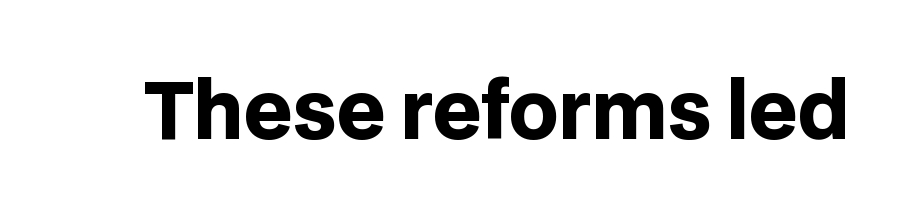
Q: Is the text bold? A: Yes.
Q: Is the text italic (slanted)? A: No, it is upright.
Q: Is the typeface a serif or a sans-serif typeface? A: Sans-serif.
Q: Is the text underlined? A: No.
Q: Is the spacing between letters normal or unusually wide? A: Normal.
Q: Width (condensed, normal, or wide)? A: Normal.
Q: Stroke contrast? A: Low.
Q: x-height? A: Large.
Q: Monospaced? A: No.
